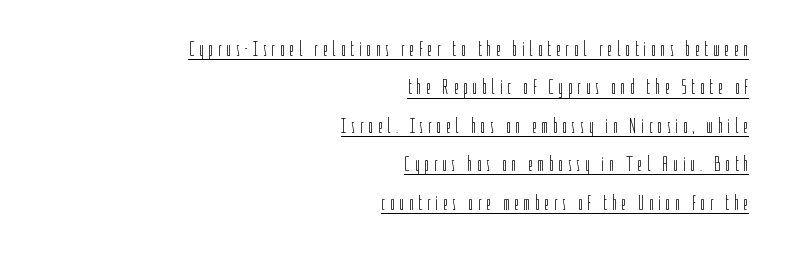
{"italic": "no", "bold": "no", "underline": "yes", "align": "right", "line_spacing_ratio": 1.83, "letter_spacing": "wide", "letter_spacing_em": 0.22, "glyph_px": 21}
